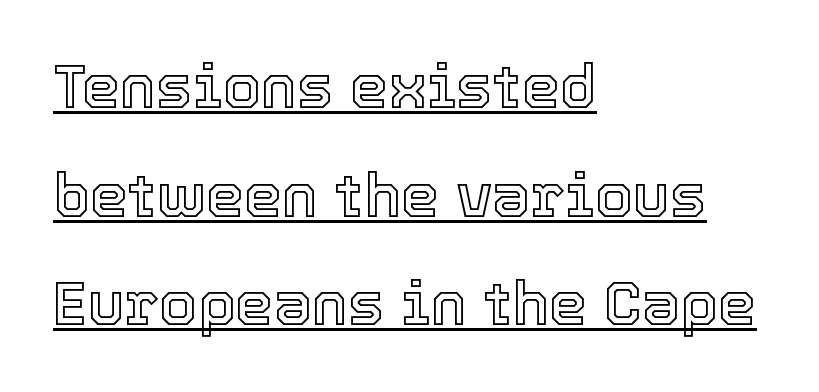
{"italic": "no", "width": "normal", "x_height": "medium", "monospaced": "no", "underline": "yes", "align": "left", "line_spacing_ratio": 1.78, "letter_spacing": "normal", "letter_spacing_em": 0.0, "glyph_px": 61}
